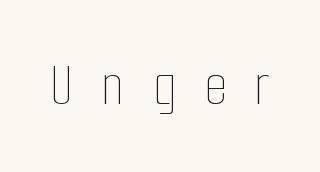
Q: Is the text bold? A: No.
Q: Is the text italic (slanted)? A: No, it is upright.
Q: Is the text underlined? A: No.
Q: Is the spacing between letters normal or unusually wide? A: Unusually wide.
Q: Width (condensed, normal, or wide)? A: Condensed.
Q: Stroke contrast? A: Low.
Q: x-height? A: Medium.
Q: Monospaced? A: No.
